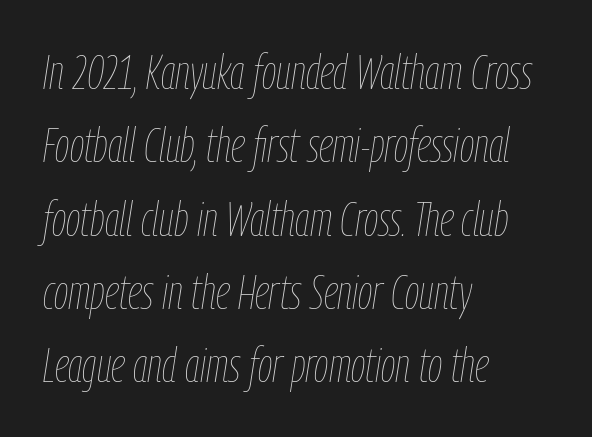
{"italic": "yes", "lean": "right", "slant_degrees": 9, "bold": "no", "weight": "thin", "width": "condensed", "stroke_contrast": "low", "x_height": "medium", "monospaced": "no", "underline": "no", "align": "left", "line_spacing": "normal", "line_spacing_ratio": 1.56, "letter_spacing": "normal", "letter_spacing_em": 0.0, "glyph_px": 47}
